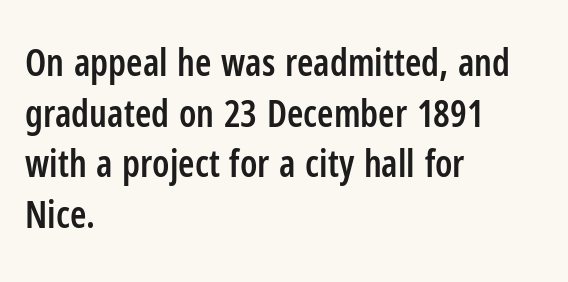
Q: Is the text bold? A: Semi-bold.
Q: Is the text italic (slanted)? A: No, it is upright.
Q: Is the typeface a serif or a sans-serif typeface? A: Sans-serif.
Q: Is the text underlined? A: No.
Q: How is the paragraph aligned? A: Left-aligned.
Q: Is the spacing between letters normal or unusually wide? A: Normal.
Q: Is the spacing between lines tight, normal or loose? A: Normal.
Q: Width (condensed, normal, or wide)? A: Condensed.
Q: Stroke contrast? A: Low.
Q: x-height? A: Medium.
Q: Monospaced? A: No.
